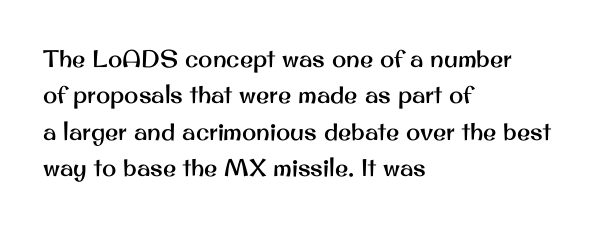
{"italic": "no", "underline": "no", "align": "left", "line_spacing": "normal", "line_spacing_ratio": 1.52, "letter_spacing": "normal", "letter_spacing_em": 0.0, "glyph_px": 24}
